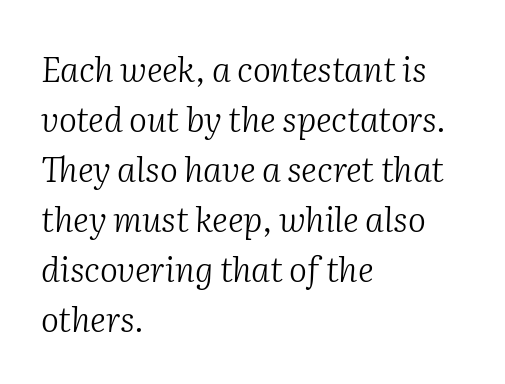
The rendering shows small feet on the letterforms — a serif design. Left-aligned paragraph, ragged on the right. The weight tops out at a normal text grade. The passage shown leans; its letterforms are oblique.
